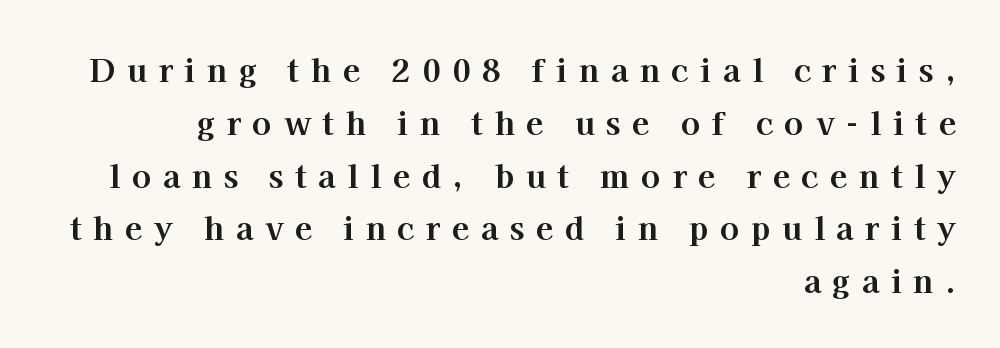
The image shows 32 px bold serif type, upright; set right-aligned, normal line spacing (1.65x), unusually wide letter spacing (+0.36 em), not underlined; high stroke contrast and a medium x-height.
